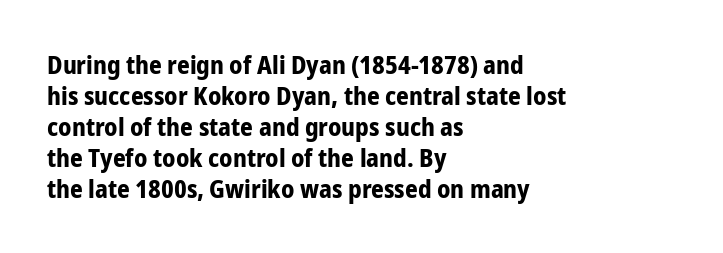
Q: Is the text bold? A: Yes.
Q: Is the text italic (slanted)? A: No, it is upright.
Q: Is the text underlined? A: No.
Q: How is the paragraph aligned? A: Left-aligned.
Q: Is the spacing between letters normal or unusually wide? A: Normal.
